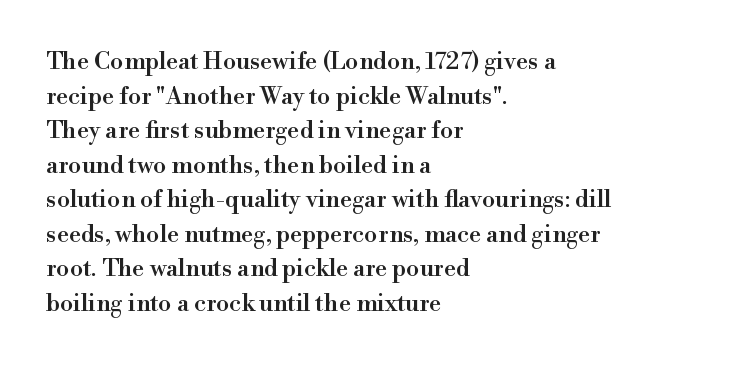
Q: Is the text italic (slanted)? A: No, it is upright.
Q: Is the text underlined? A: No.
Q: How is the paragraph aligned? A: Left-aligned.
Q: Is the spacing between letters normal or unusually wide? A: Normal.
Q: Is the spacing between lines tight, normal or loose? A: Normal.
